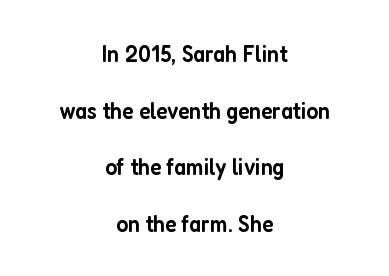
Notice how the passage keeps no hard edge, just a central spine. Plain, unruled lines of type. Posture: upright roman. Semibold letterforms, between regular and bold. Words appear dense and cohesive because spacing is normal. Summary of vertical rhythm: relaxed, with wide interline spacing.
